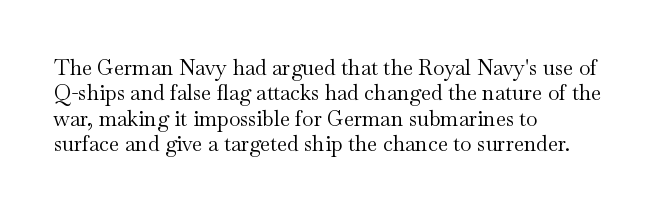
A bare baseline throughout the passage. Line beginnings align vertically; line endings do not. This sample uses plain, unmodified letter spacing. Posture: straight, roman, zero tilt. Is this a heavy cut? Hardly; it is regular or lighter.
